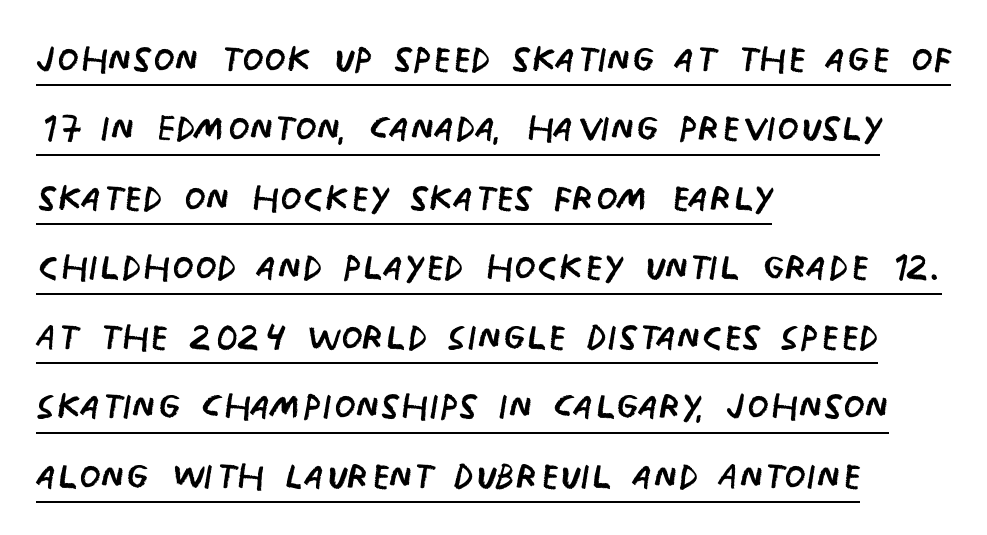
The rendering uses the underline text-decoration. The type is set solid horizontally, with unmodified tracking. You could not count columns in this text — the font is proportionally spaced. Each new line begins a customary step beneath the previous one.
